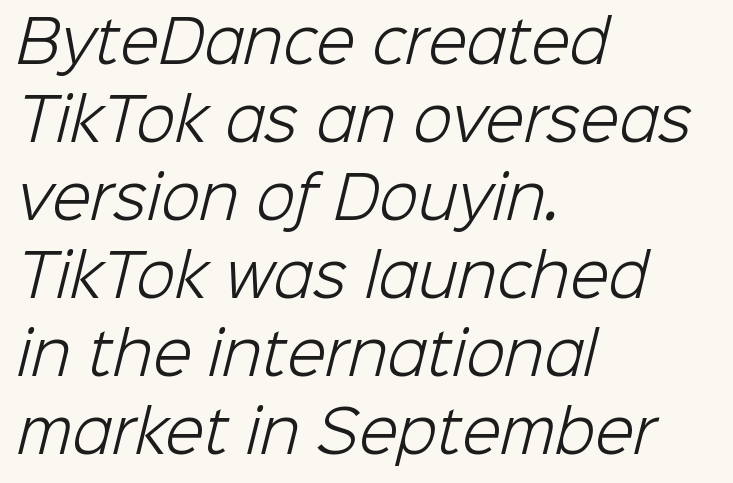
Q: Is the text bold? A: No.
Q: Is the typeface a serif or a sans-serif typeface? A: Sans-serif.
Q: Is the text underlined? A: No.
Q: How is the paragraph aligned? A: Left-aligned.
Q: Is the spacing between letters normal or unusually wide? A: Normal.
Q: Is the spacing between lines tight, normal or loose? A: Normal.
Q: Width (condensed, normal, or wide)? A: Normal.
Q: Stroke contrast? A: Low.
Q: x-height? A: Medium.
Q: Monospaced? A: No.
